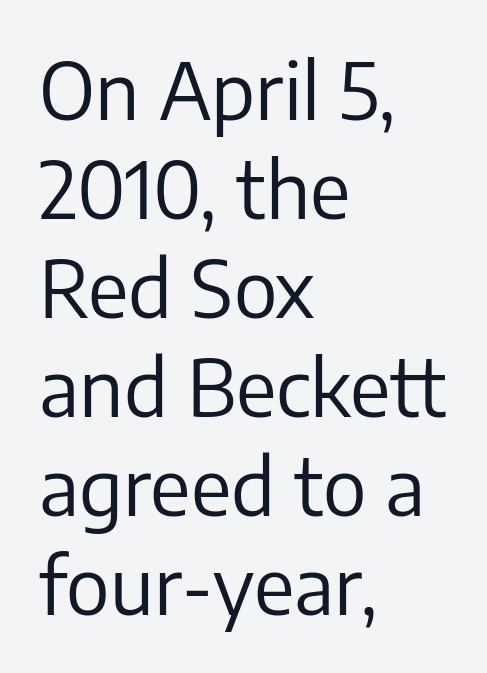
Q: Is the text bold? A: No.
Q: Is the text italic (slanted)? A: No, it is upright.
Q: Is the typeface a serif or a sans-serif typeface? A: Sans-serif.
Q: Is the text underlined? A: No.
Q: How is the paragraph aligned? A: Left-aligned.
Q: Is the spacing between letters normal or unusually wide? A: Normal.
Q: Is the spacing between lines tight, normal or loose? A: Normal.
Q: Width (condensed, normal, or wide)? A: Normal.
Q: Stroke contrast? A: Low.
Q: x-height? A: Medium.
Q: Monospaced? A: No.
